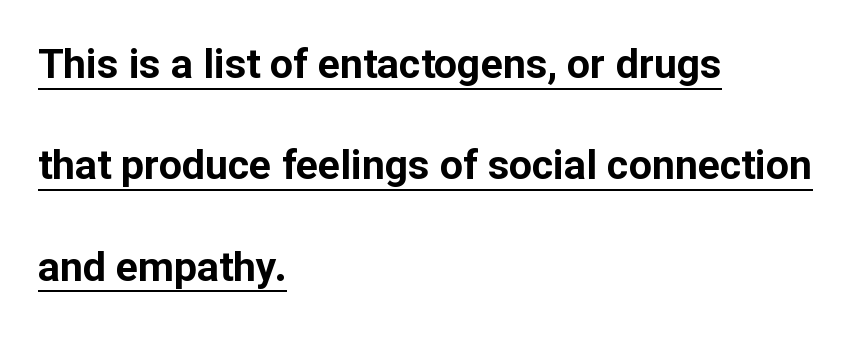
{"serif": "no", "italic": "no", "bold": "yes", "weight": "bold", "width": "normal", "stroke_contrast": "low", "x_height": "medium", "monospaced": "no", "underline": "yes", "align": "left", "line_spacing": "loose", "line_spacing_ratio": 2.47, "letter_spacing": "normal", "letter_spacing_em": 0.0, "glyph_px": 41}
